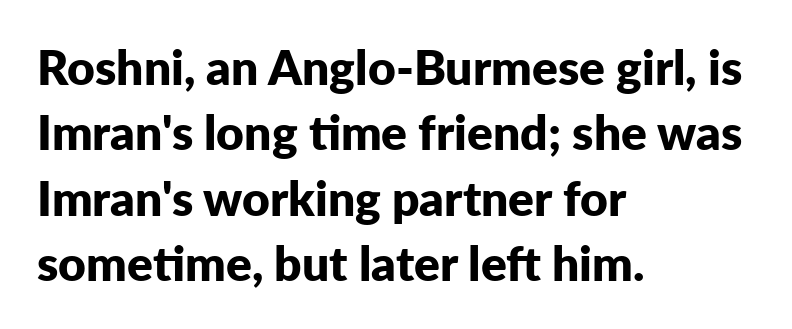
{"serif": "no", "italic": "no", "bold": "yes", "weight": "bold", "width": "normal", "stroke_contrast": "low", "x_height": "medium", "monospaced": "no", "underline": "no", "align": "left", "line_spacing": "normal", "line_spacing_ratio": 1.36, "letter_spacing": "normal", "letter_spacing_em": 0.0, "glyph_px": 48}
